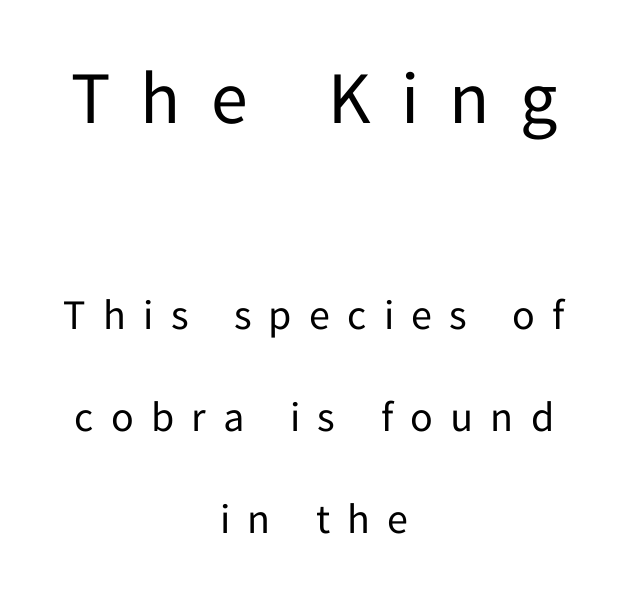
Q: Is the text bold? A: No.
Q: Is the text italic (slanted)? A: No, it is upright.
Q: Is the typeface a serif or a sans-serif typeface? A: Sans-serif.
Q: Is the text underlined? A: No.
Q: How is the paragraph aligned? A: Centered.
Q: Is the spacing between letters normal or unusually wide? A: Unusually wide.
Q: Is the spacing between lines tight, normal or loose? A: Loose.
Q: Which block of text is set in a larger size, the first (top) or the second (bottom)? A: The first (top) one.
Q: Width (condensed, normal, or wide)? A: Normal.
Q: Stroke contrast? A: Low.
Q: x-height? A: Medium.
Q: Monospaced? A: No.
